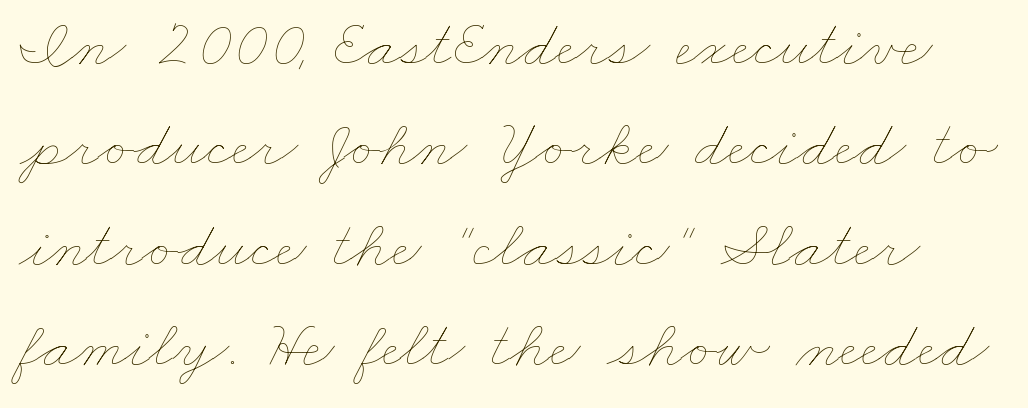
{"bold": "no", "weight": "thin", "width": "wide", "stroke_contrast": "low", "x_height": "small", "monospaced": "no", "underline": "no", "line_spacing": "normal", "line_spacing_ratio": 1.5, "letter_spacing": "normal", "letter_spacing_em": 0.0, "glyph_px": 67}
